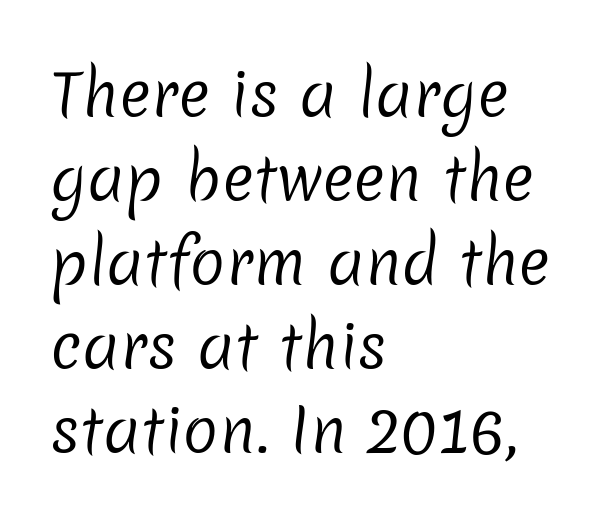
{"serif": "no", "bold": "no", "weight": "regular", "width": "normal", "stroke_contrast": "low", "x_height": "medium", "monospaced": "no", "underline": "no", "align": "left", "line_spacing": "normal", "line_spacing_ratio": 1.4, "letter_spacing": "normal", "letter_spacing_em": 0.0, "glyph_px": 60}
